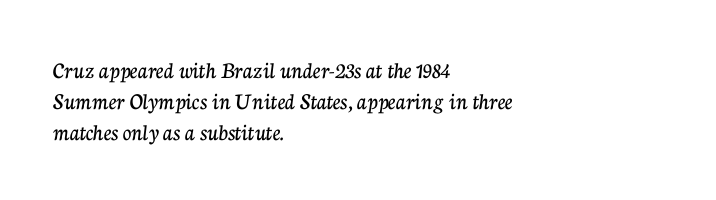
Does the copy run flush right? No — it runs flush left. Descender tails drop into unmarked territory. Reading down the column, the eye jumps a familiar distance to each next line.
